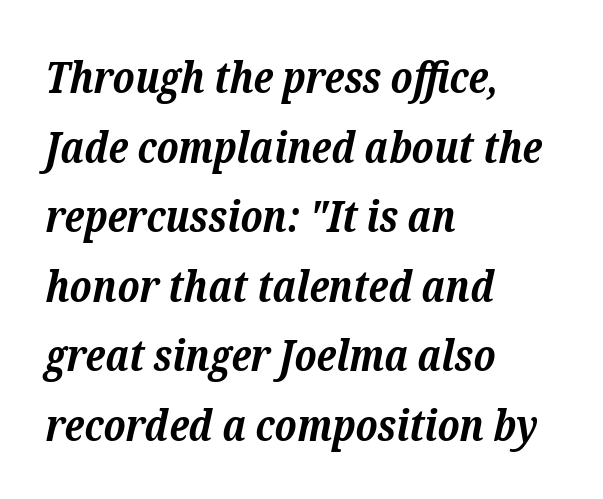
{"serif": "yes", "italic": "yes", "lean": "right", "slant_degrees": 12, "bold": "yes", "weight": "bold", "width": "normal", "stroke_contrast": "low", "x_height": "medium", "monospaced": "no", "underline": "no", "align": "left", "line_spacing": "normal", "line_spacing_ratio": 1.58, "letter_spacing": "normal", "letter_spacing_em": 0.0, "glyph_px": 44}
